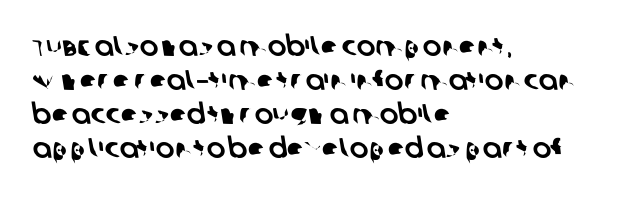
The image shows 28 px sans-serif type; set left-aligned, line spacing 1.21x, normal letter spacing, not underlined; low stroke contrast and a large x-height.
